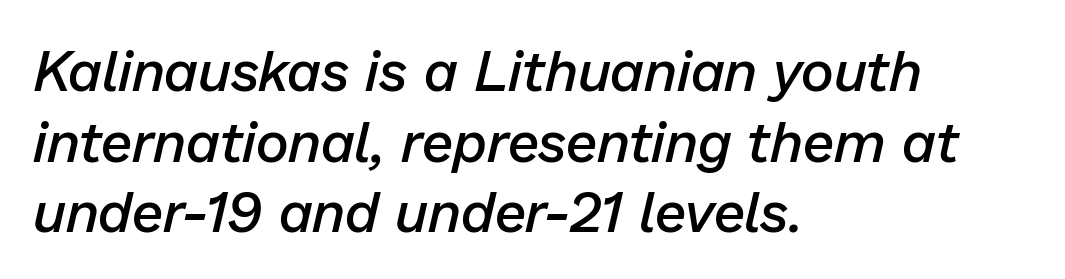
The image shows 57 px semibold type, italic (leaning right); set left-aligned, line spacing 1.24x, normal letter spacing, not underlined; low stroke contrast and a medium x-height.
